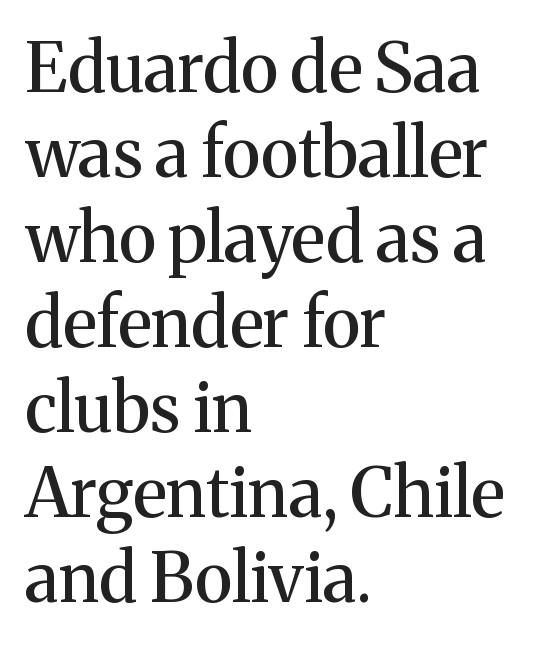
{"serif": "yes", "italic": "no", "width": "normal", "stroke_contrast": "medium", "x_height": "medium", "monospaced": "no", "underline": "no", "align": "left", "line_spacing": "normal", "line_spacing_ratio": 1.25, "letter_spacing": "normal", "letter_spacing_em": 0.0, "glyph_px": 68}
